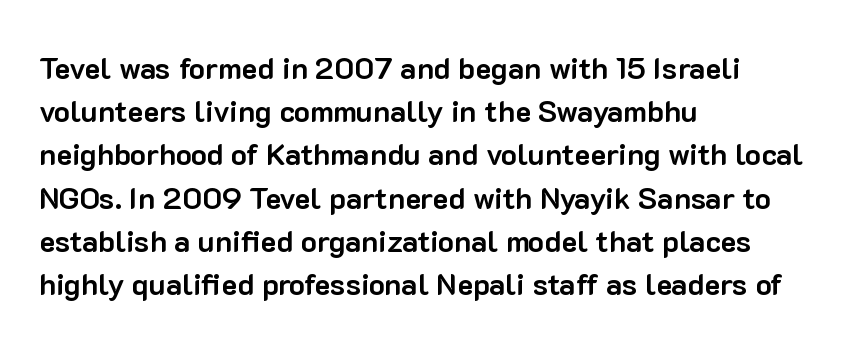
This sample uses an upright cut, with every glyph sitting square on the baseline. The horizontal fit of the characters is conventional and even. The baseline area is clear. The typeface chosen for these lines omits serifs. A classic flush-left, rag-right setting is used for this passage.
